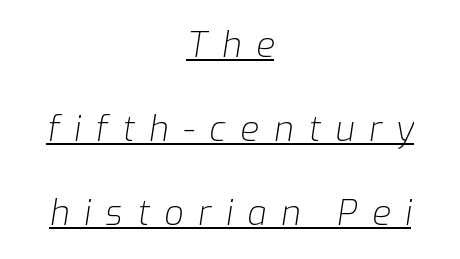
Q: Is the text bold? A: No.
Q: Is the text italic (slanted)? A: Yes, it leans right by about 9 degrees.
Q: Is the text underlined? A: Yes.
Q: How is the paragraph aligned? A: Centered.
Q: Is the spacing between letters normal or unusually wide? A: Unusually wide.
Q: Is the spacing between lines tight, normal or loose? A: Loose.
Q: Width (condensed, normal, or wide)? A: Normal.
Q: Stroke contrast? A: Low.
Q: x-height? A: Medium.
Q: Monospaced? A: No.
